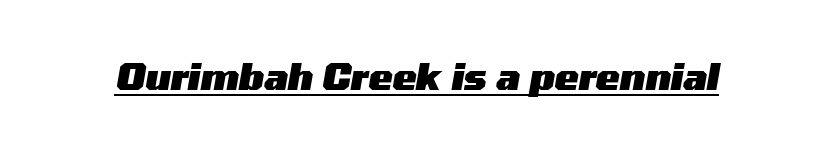
Letter spacing: default. Note the varied advance widths — an 'i' is clearly narrower than an 'm'. Looking at the ascenders, they clearly lean. Underlined type. Is the type bold? Yes — the strokes are clearly thick and heavy.
